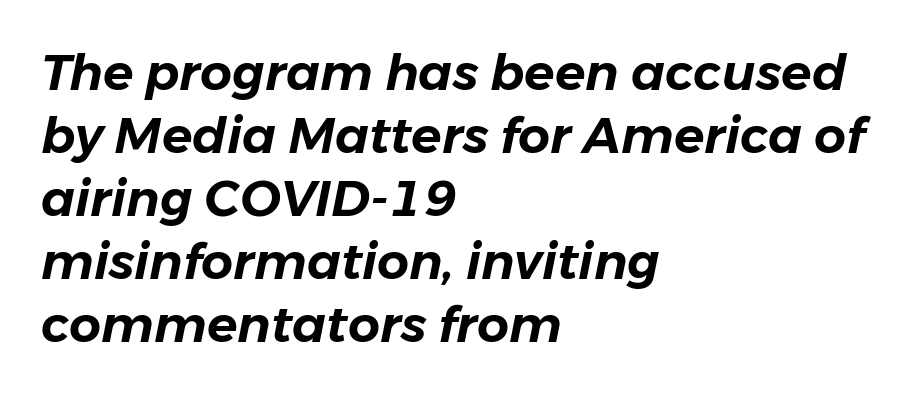
Q: Is the text italic (slanted)? A: Yes, it leans right by about 11 degrees.
Q: Is the text underlined? A: No.
Q: How is the paragraph aligned? A: Left-aligned.
Q: Is the spacing between letters normal or unusually wide? A: Normal.
Q: Is the spacing between lines tight, normal or loose? A: Normal.
Q: Width (condensed, normal, or wide)? A: Normal.
Q: Stroke contrast? A: Low.
Q: x-height? A: Medium.
Q: Monospaced? A: No.
